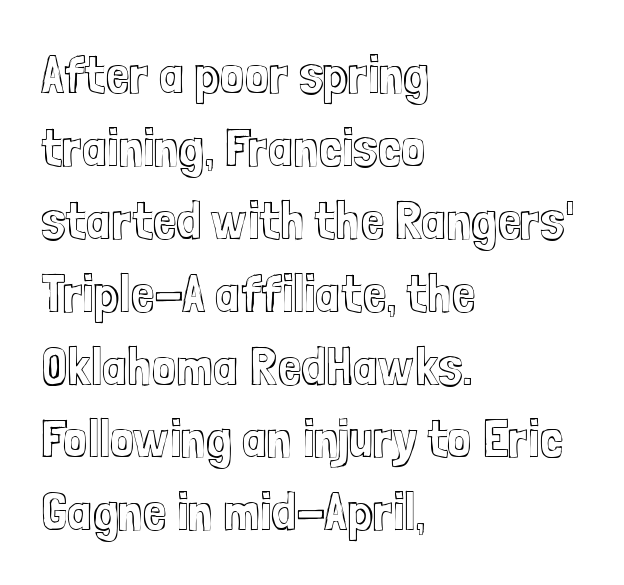
{"italic": "no", "width": "condensed", "x_height": "medium", "monospaced": "no", "underline": "no", "align": "left", "line_spacing": "normal", "line_spacing_ratio": 1.35, "letter_spacing": "normal", "letter_spacing_em": 0.0, "glyph_px": 54}
